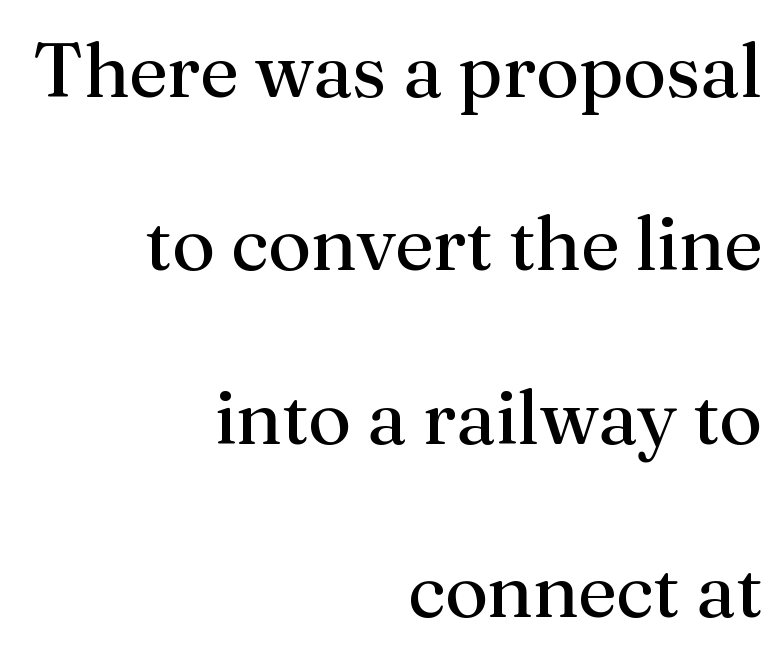
Q: Is the text bold? A: No.
Q: Is the text italic (slanted)? A: No, it is upright.
Q: Is the typeface a serif or a sans-serif typeface? A: Serif.
Q: Is the text underlined? A: No.
Q: How is the paragraph aligned? A: Right-aligned.
Q: Is the spacing between letters normal or unusually wide? A: Normal.
Q: Is the spacing between lines tight, normal or loose? A: Loose.
Q: Width (condensed, normal, or wide)? A: Normal.
Q: Stroke contrast? A: Medium.
Q: x-height? A: Medium.
Q: Monospaced? A: No.
